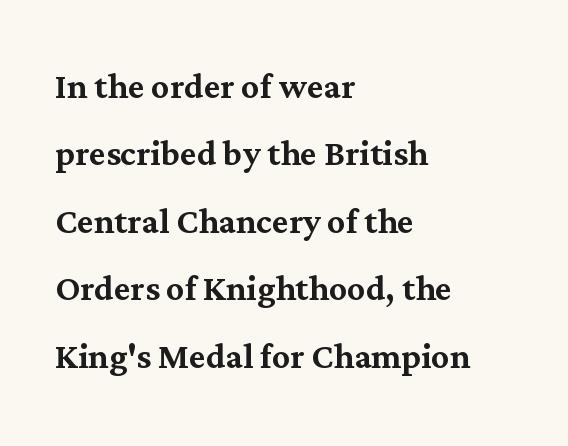
Q: Is the text italic (slanted)? A: No, it is upright.
Q: Is the typeface a serif or a sans-serif typeface? A: Serif.
Q: Is the text underlined? A: No.
Q: How is the paragraph aligned? A: Left-aligned.
Q: Is the spacing between letters normal or unusually wide? A: Normal.
Q: Is the spacing between lines tight, normal or loose? A: Normal.
Q: Width (condensed, normal, or wide)? A: Normal.
Q: Stroke contrast? A: Medium.
Q: x-height? A: Medium.
Q: Monospaced? A: No.
